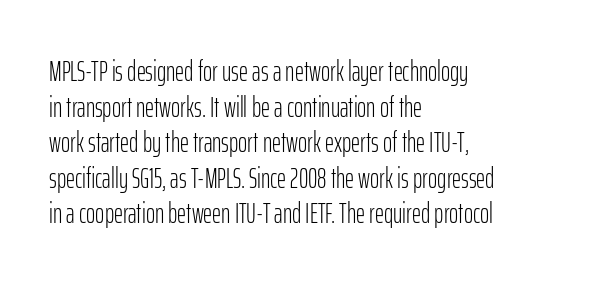
Q: Is the text bold? A: No.
Q: Is the text italic (slanted)? A: No, it is upright.
Q: Is the typeface a serif or a sans-serif typeface? A: Sans-serif.
Q: Is the text underlined? A: No.
Q: How is the paragraph aligned? A: Left-aligned.
Q: Is the spacing between letters normal or unusually wide? A: Normal.
Q: Is the spacing between lines tight, normal or loose? A: Normal.
Q: Width (condensed, normal, or wide)? A: Condensed.
Q: Stroke contrast? A: Low.
Q: x-height? A: Medium.
Q: Monospaced? A: No.
